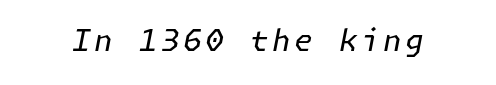
{"italic": "yes", "lean": "right", "slant_degrees": 11, "bold": "no", "weight": "regular", "width": "normal", "stroke_contrast": "low", "x_height": "medium", "underline": "no", "glyph_px": 30}
